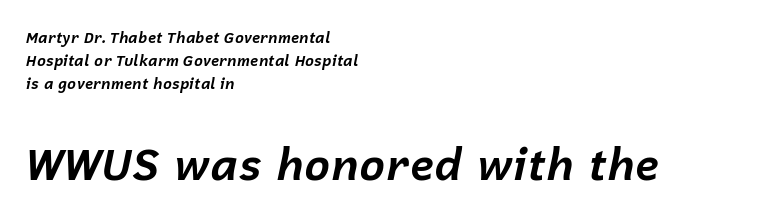
Q: Is the text bold? A: Yes.
Q: Is the text italic (slanted)? A: Yes, it leans right by about 12 degrees.
Q: Is the text underlined? A: No.
Q: How is the paragraph aligned? A: Left-aligned.
Q: Is the spacing between letters normal or unusually wide? A: Normal.
Q: Is the spacing between lines tight, normal or loose? A: Normal.
Q: Which block of text is set in a larger size, the first (top) or the second (bottom)? A: The second (bottom) one.
Q: Width (condensed, normal, or wide)? A: Normal.
Q: Stroke contrast? A: Low.
Q: x-height? A: Medium.
Q: Monospaced? A: No.
